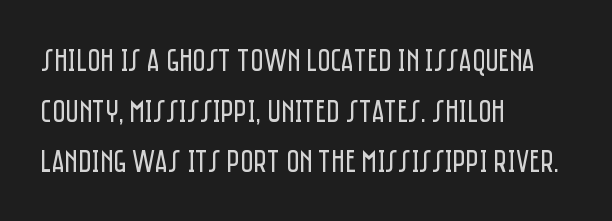
{"serif": "no", "italic": "no", "bold": "no", "weight": "regular", "width": "condensed", "stroke_contrast": "low", "x_height": "large", "monospaced": "no", "underline": "no", "align": "left", "line_spacing": "normal", "line_spacing_ratio": 1.58, "letter_spacing": "normal", "letter_spacing_em": 0.0, "glyph_px": 32}
